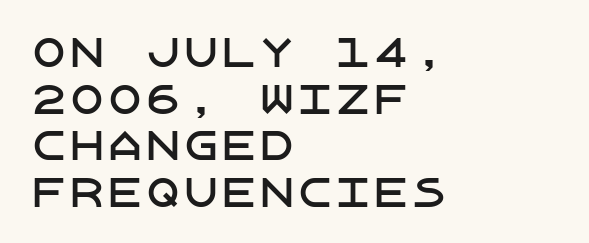
Serif or sans? Sans — the stroke terminals are bare. Does the lettering tilt? It doesn't — this is upright. Lines of text with bare space underneath. The rendering keeps characters at their native spacing. Left-aligned paragraph, ragged on the right.
